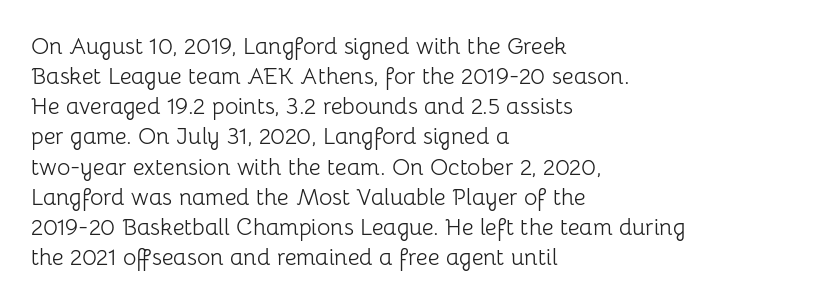
The image shows 23 px text type, upright; set left-aligned, normal line spacing (1.31x), normal letter spacing, not underlined.
